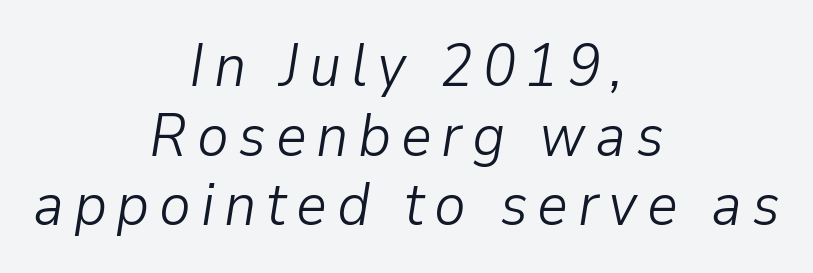
Glance below the letters and you will spot only blank space. Neither beginnings nor endings align; midpoints do. The passage shown leans; its letterforms are oblique. The letters advance in unequal steps, a hallmark of proportional type. No extra ink here — the face is not bold.
